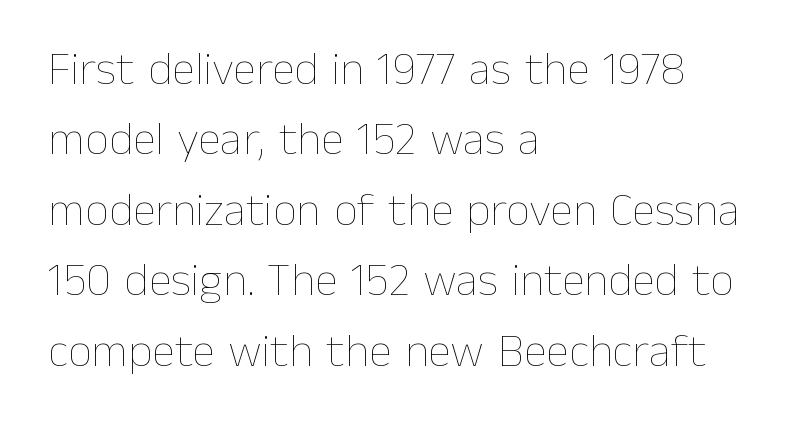
{"italic": "no", "bold": "no", "weight": "thin", "width": "normal", "stroke_contrast": "low", "x_height": "medium", "monospaced": "no", "underline": "no", "align": "left", "line_spacing": "normal", "line_spacing_ratio": 1.5, "letter_spacing": "normal", "letter_spacing_em": 0.0, "glyph_px": 47}
